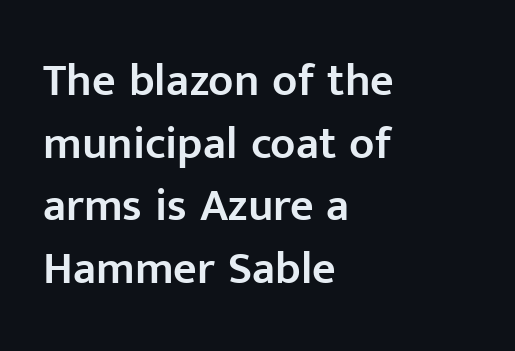
The gaps between neighbouring characters are ordinary and unremarkable. The strokes are fattened partway — semibold, not bold. Typographically, this falls in the sans-serif category. The rows are spaced the way most documents space them. Style check: upright. Only glyphs here, with clear space below each row.
